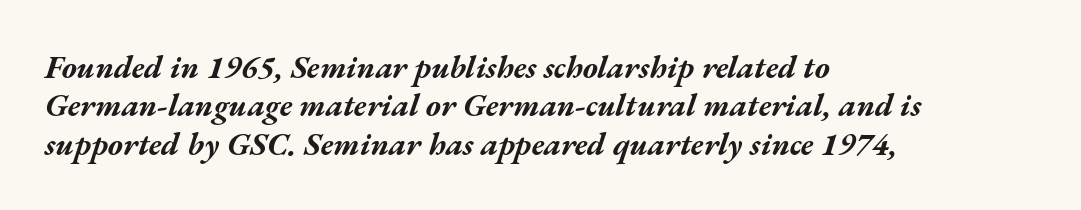
Q: Is the text bold? A: Yes.
Q: Is the text italic (slanted)? A: Yes, it leans right by about 17 degrees.
Q: Is the text underlined? A: No.
Q: How is the paragraph aligned? A: Left-aligned.
Q: Is the spacing between letters normal or unusually wide? A: Normal.
Q: Width (condensed, normal, or wide)? A: Wide.
Q: Stroke contrast? A: Medium.
Q: x-height? A: Medium.
Q: Monospaced? A: No.
